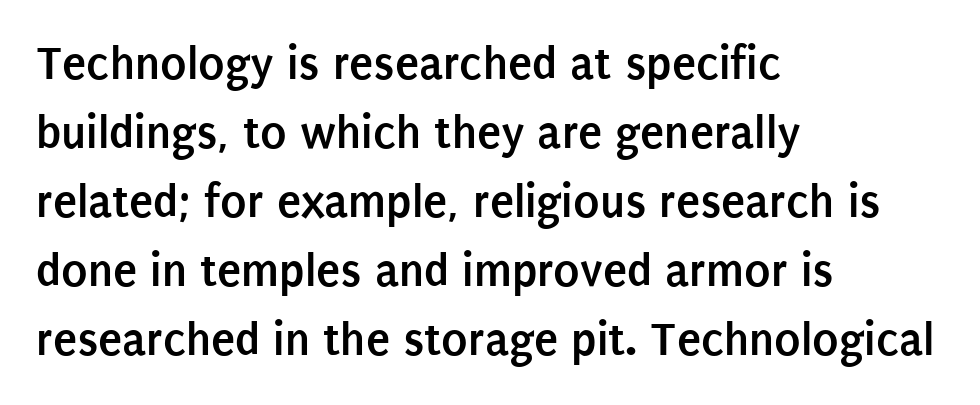
The image shows 49 px semibold, condensed sans-serif type, upright; set left-aligned, normal line spacing (1.41x), normal letter spacing, not underlined; low stroke contrast and a large x-height.
